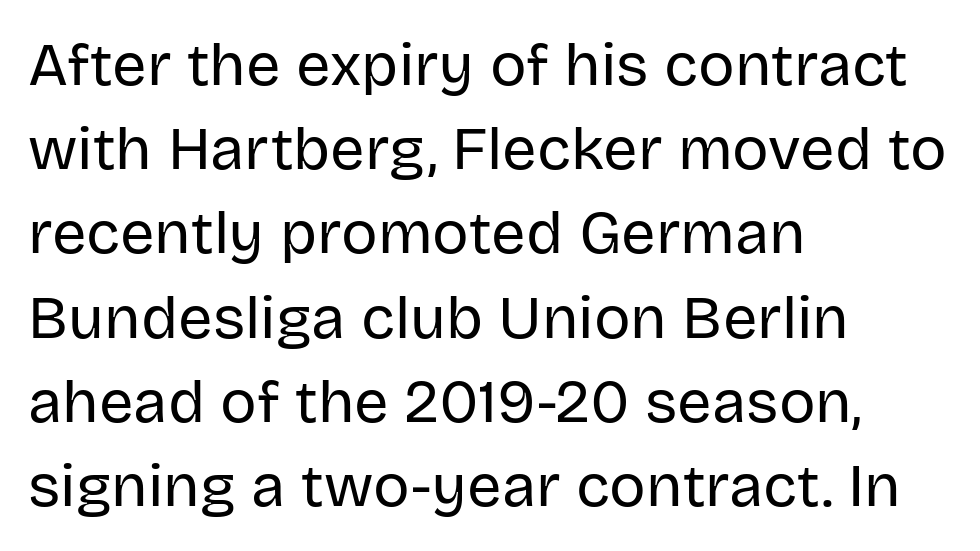
Is this a fixed-width face? No — the glyphs have proportional, varying widths. Nope, no serifs anywhere on these letters. The passage is arranged the way most books set body copy — flush left. Weight: regular or lighter.
